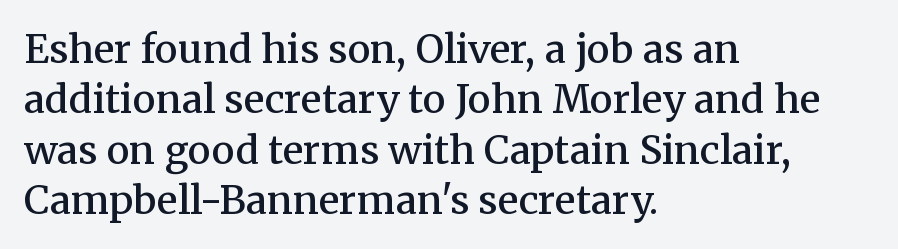
Q: Is the text bold? A: Semi-bold.
Q: Is the text italic (slanted)? A: No, it is upright.
Q: Is the typeface a serif or a sans-serif typeface? A: Serif.
Q: Is the text underlined? A: No.
Q: How is the paragraph aligned? A: Left-aligned.
Q: Is the spacing between letters normal or unusually wide? A: Normal.
Q: Is the spacing between lines tight, normal or loose? A: Normal.
Q: Width (condensed, normal, or wide)? A: Normal.
Q: Stroke contrast? A: Medium.
Q: x-height? A: Medium.
Q: Monospaced? A: No.
